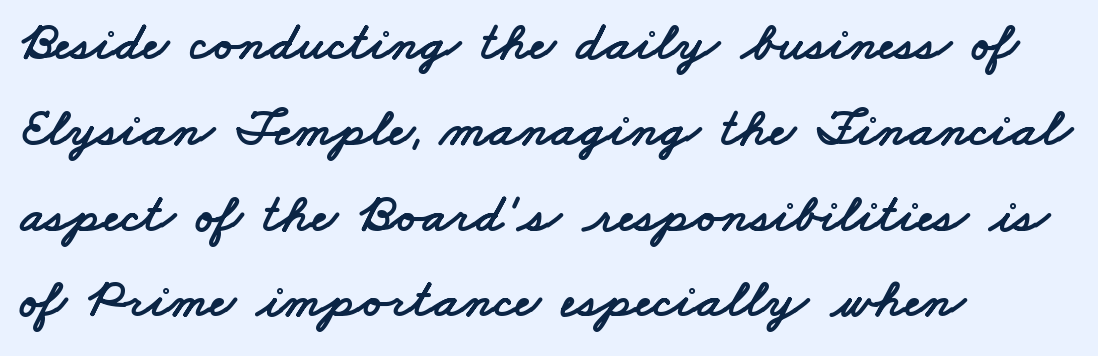
The image shows 55 px wide sans-serif type; set left-aligned, normal line spacing (1.56x), normal letter spacing, not underlined; low stroke contrast and a small x-height.
